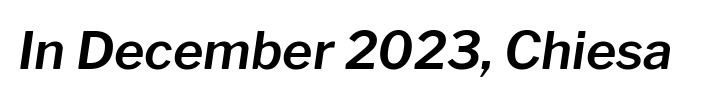
The image shows 52 px text type, italic (leaning right); set normal letter spacing, not underlined; low stroke contrast and a medium x-height.
